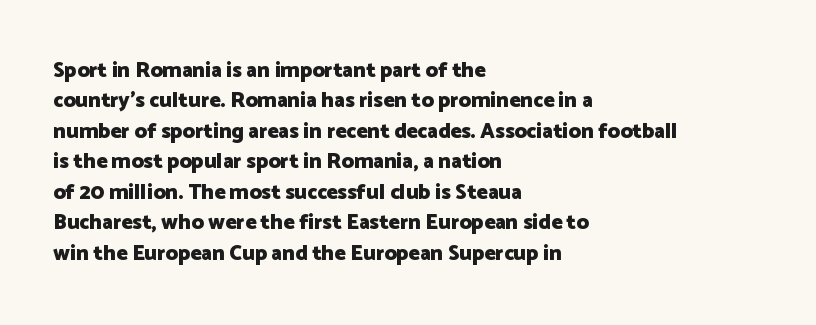
{"italic": "no", "bold": "yes", "underline": "no", "align": "left", "line_spacing": "normal", "line_spacing_ratio": 1.45, "letter_spacing": "normal", "letter_spacing_em": 0.0, "glyph_px": 21}
